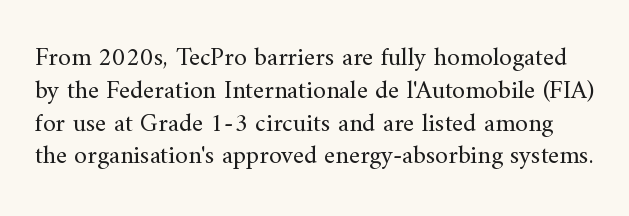
{"italic": "no", "bold": "no", "underline": "no", "line_spacing": "normal", "line_spacing_ratio": 1.26, "letter_spacing": "normal", "letter_spacing_em": 0.0, "glyph_px": 26}
